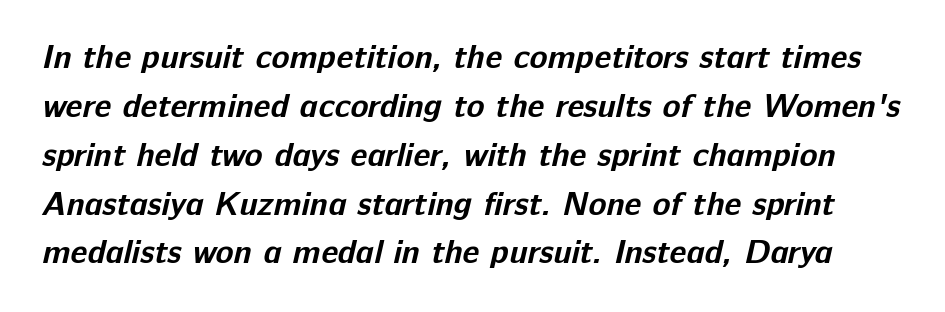
The image shows 33 px bold sans-serif type; set normal line spacing (1.48x), normal letter spacing, not underlined; low stroke contrast and a medium x-height.
